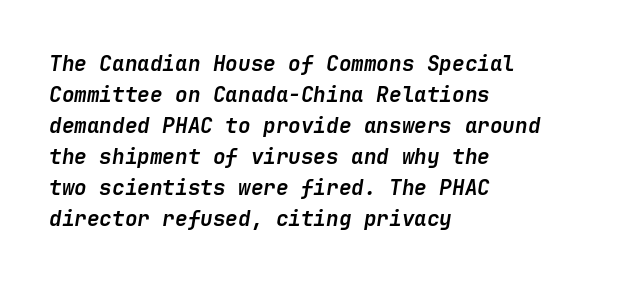
{"italic": "yes", "lean": "right", "slant_degrees": 9, "bold": "yes", "underline": "no", "align": "left", "line_spacing": "normal", "line_spacing_ratio": 1.48, "letter_spacing": "normal", "letter_spacing_em": 0.0, "glyph_px": 21}
